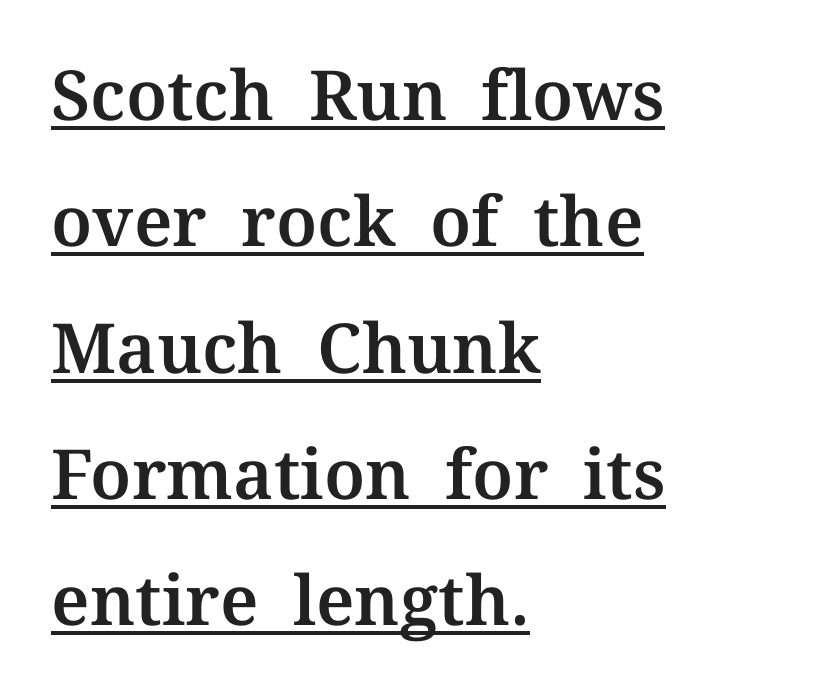
{"serif": "yes", "italic": "no", "width": "normal", "stroke_contrast": "medium", "x_height": "medium", "monospaced": "no", "underline": "yes", "align": "left", "line_spacing_ratio": 1.83, "letter_spacing": "normal", "letter_spacing_em": 0.0, "glyph_px": 69}
